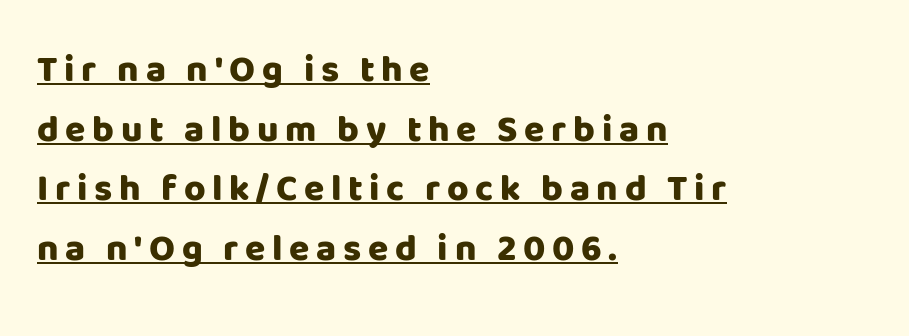
The image shows 37 px heavy sans-serif type, upright; set left-aligned, normal line spacing (1.61x), underlined; low stroke contrast and a large x-height.
